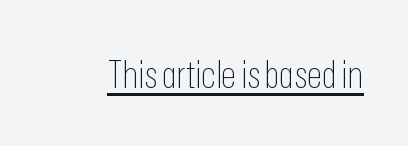
{"serif": "no", "italic": "no", "bold": "no", "weight": "thin", "width": "condensed", "stroke_contrast": "low", "x_height": "medium", "monospaced": "no", "underline": "yes", "letter_spacing": "normal", "letter_spacing_em": 0.0, "glyph_px": 39}
